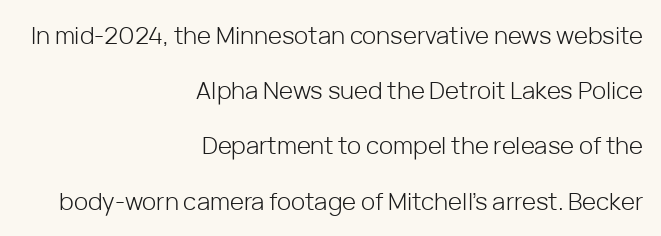
The passage shown is not bold in any degree. In terms of letterspacing, this is plain default setting. Each line ends at the same right margin while the left side varies. Horizontal bands of white between lines are thick stripes. The lettering holds an erect, upright posture throughout.
